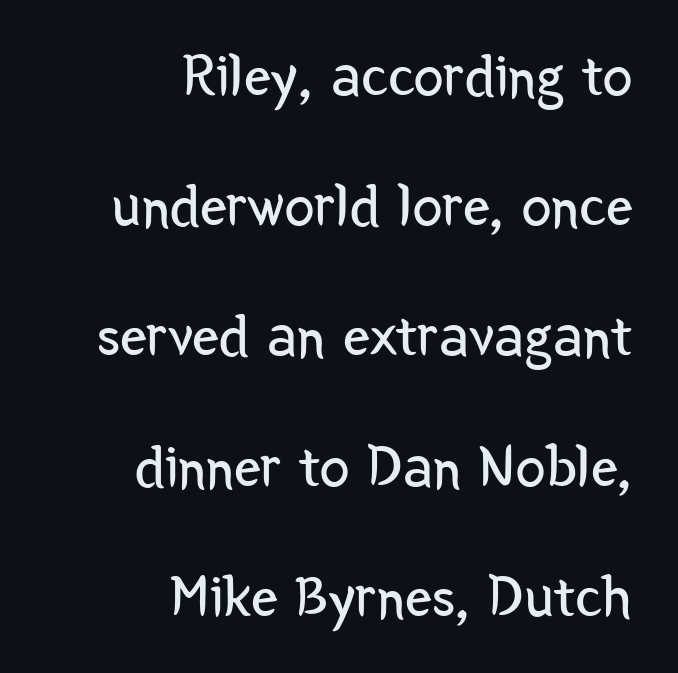
{"serif": "no", "italic": "no", "bold": "no", "weight": "regular", "width": "condensed", "stroke_contrast": "low", "x_height": "medium", "monospaced": "no", "underline": "no", "align": "right", "line_spacing": "loose", "line_spacing_ratio": 2.17, "letter_spacing": "normal", "letter_spacing_em": 0.0, "glyph_px": 60}
